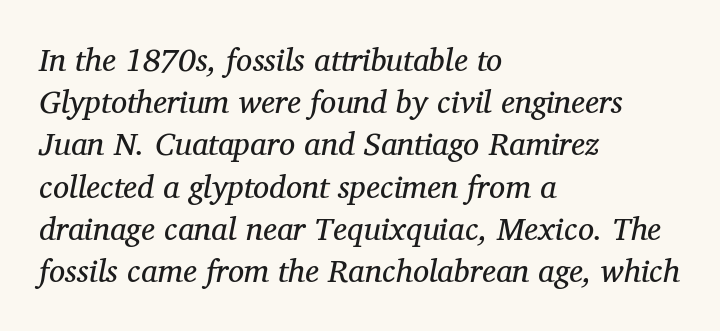
{"serif": "yes", "italic": "yes", "lean": "right", "slant_degrees": 12, "bold": "no", "weight": "regular", "width": "normal", "stroke_contrast": "medium", "x_height": "medium", "monospaced": "no", "underline": "no", "align": "left", "line_spacing": "normal", "line_spacing_ratio": 1.32, "letter_spacing": "normal", "letter_spacing_em": 0.0, "glyph_px": 32}
